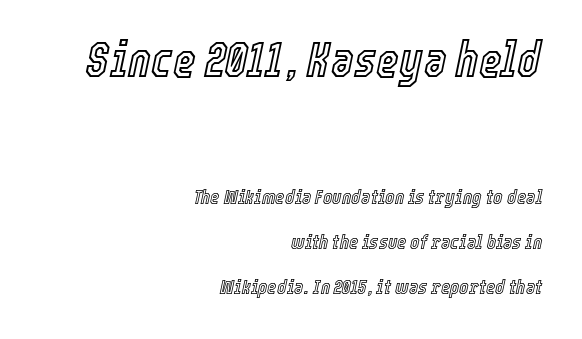
Q: Is the text italic (slanted)? A: Yes, it leans right by about 12 degrees.
Q: Is the text underlined? A: No.
Q: How is the paragraph aligned? A: Right-aligned.
Q: Is the spacing between letters normal or unusually wide? A: Normal.
Q: Is the spacing between lines tight, normal or loose? A: Loose.
Q: Which block of text is set in a larger size, the first (top) or the second (bottom)? A: The first (top) one.
Q: Width (condensed, normal, or wide)? A: Condensed.
Q: x-height? A: Medium.
Q: Monospaced? A: No.
